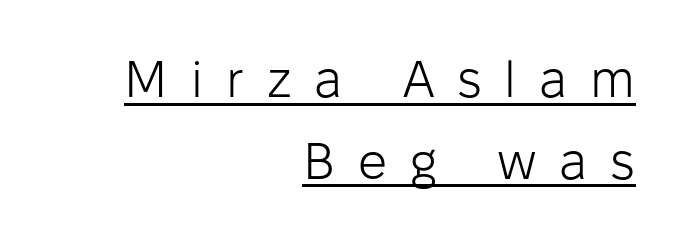
The font's upright variant was chosen for this text. The rows are spaced the way most documents space them. What stands out about the letter spacing? Its width — letters are far apart. A typesetter would call this proportional, since set widths differ per character. Compared with undecorated copy, this sample adds a rule below the words. The designer went with a sans here, leaving each stem footless.
